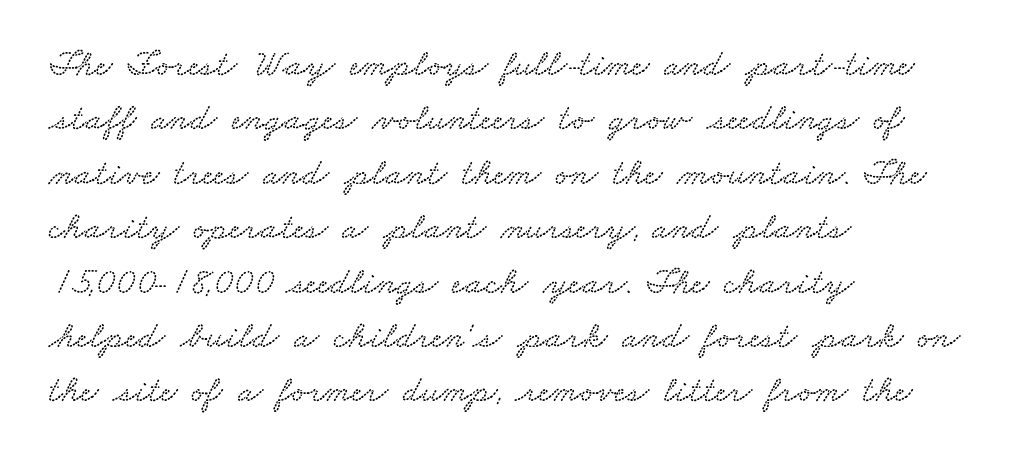
Q: Is the text underlined? A: No.
Q: How is the paragraph aligned? A: Left-aligned.
Q: Is the spacing between letters normal or unusually wide? A: Normal.
Q: Is the spacing between lines tight, normal or loose? A: Normal.
Q: Width (condensed, normal, or wide)? A: Wide.
Q: Stroke contrast? A: Low.
Q: x-height? A: Small.
Q: Monospaced? A: No.
